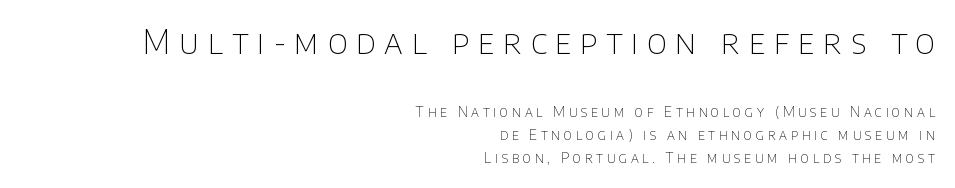
Q: Is the text bold? A: No.
Q: Is the text italic (slanted)? A: No, it is upright.
Q: Is the typeface a serif or a sans-serif typeface? A: Sans-serif.
Q: Is the text underlined? A: No.
Q: How is the paragraph aligned? A: Right-aligned.
Q: Is the spacing between letters normal or unusually wide? A: Unusually wide.
Q: Is the spacing between lines tight, normal or loose? A: Normal.
Q: Which block of text is set in a larger size, the first (top) or the second (bottom)? A: The first (top) one.
Q: Width (condensed, normal, or wide)? A: Normal.
Q: Stroke contrast? A: Low.
Q: x-height? A: Large.
Q: Monospaced? A: No.
